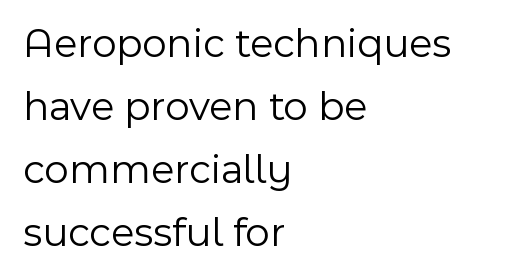
Q: Is the text bold? A: No.
Q: Is the text italic (slanted)? A: No, it is upright.
Q: Is the typeface a serif or a sans-serif typeface? A: Sans-serif.
Q: Is the text underlined? A: No.
Q: How is the paragraph aligned? A: Left-aligned.
Q: Is the spacing between letters normal or unusually wide? A: Normal.
Q: Is the spacing between lines tight, normal or loose? A: Normal.
Q: Width (condensed, normal, or wide)? A: Normal.
Q: x-height? A: Medium.
Q: Monospaced? A: No.
